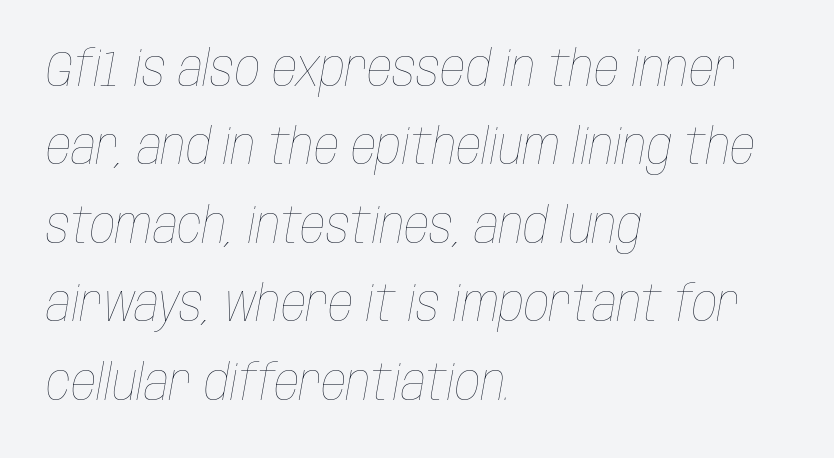
Q: Is the text bold? A: No.
Q: Is the text italic (slanted)? A: Yes, it leans right by about 10 degrees.
Q: Is the text underlined? A: No.
Q: How is the paragraph aligned? A: Left-aligned.
Q: Is the spacing between letters normal or unusually wide? A: Normal.
Q: Is the spacing between lines tight, normal or loose? A: Normal.
Q: Width (condensed, normal, or wide)? A: Condensed.
Q: Stroke contrast? A: Low.
Q: x-height? A: Large.
Q: Monospaced? A: No.
